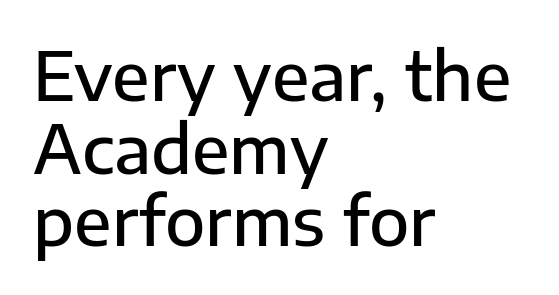
Nope, not italic — everything's standing straight. The characters display no serif detailing; their extremities are plain. A student would call this left alignment; a typographer would say flush left, rag right. Weight: semibold (demi).
